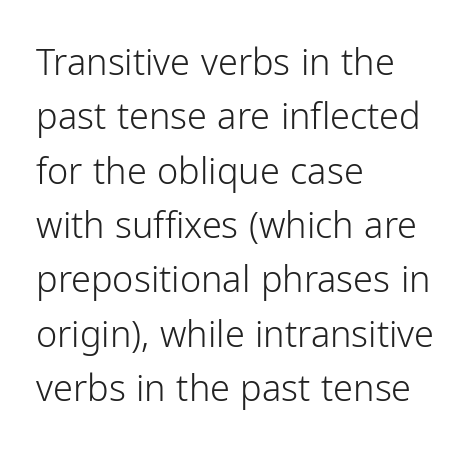
The image shows 36 px light sans-serif type, upright; set left-aligned, normal line spacing (1.51x), normal letter spacing, not underlined; low stroke contrast and a medium x-height.
